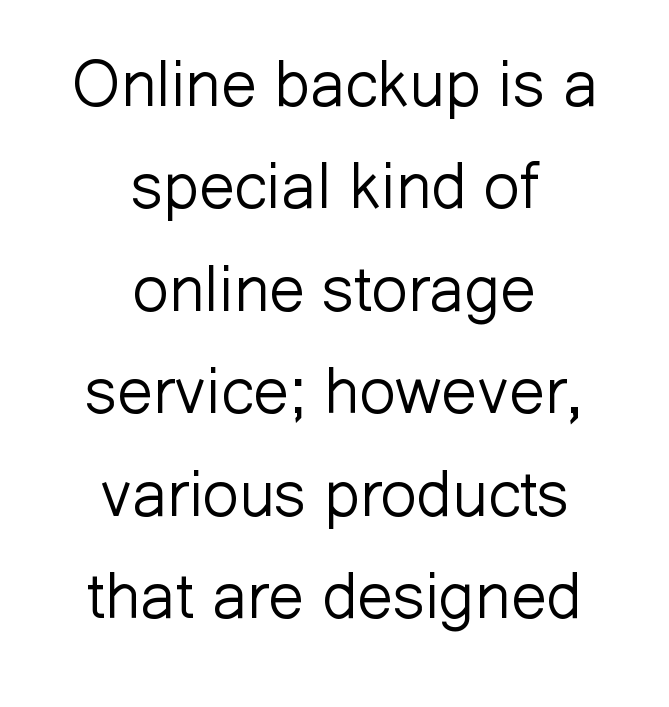
Q: Is the text bold? A: No.
Q: Is the text italic (slanted)? A: No, it is upright.
Q: Is the typeface a serif or a sans-serif typeface? A: Sans-serif.
Q: Is the text underlined? A: No.
Q: How is the paragraph aligned? A: Centered.
Q: Is the spacing between letters normal or unusually wide? A: Normal.
Q: Is the spacing between lines tight, normal or loose? A: Normal.
Q: Width (condensed, normal, or wide)? A: Normal.
Q: Stroke contrast? A: Low.
Q: x-height? A: Medium.
Q: Monospaced? A: No.
